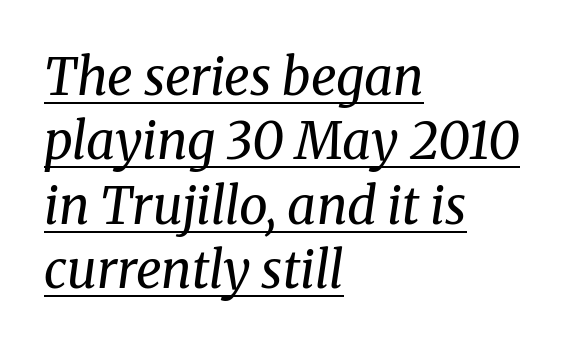
{"serif": "yes", "italic": "yes", "lean": "right", "slant_degrees": 8, "bold": "no", "weight": "regular", "width": "normal", "stroke_contrast": "medium", "x_height": "medium", "monospaced": "no", "underline": "yes", "align": "left", "line_spacing": "normal", "line_spacing_ratio": 1.26, "letter_spacing": "normal", "letter_spacing_em": 0.0, "glyph_px": 51}
